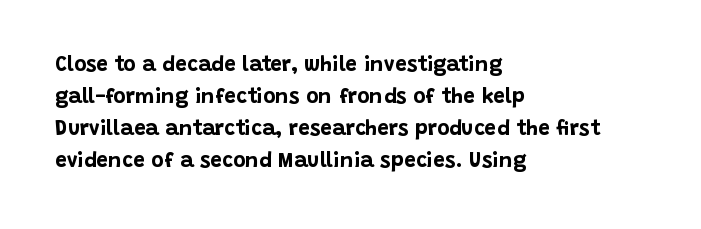
Q: Is the text bold? A: Yes.
Q: Is the text italic (slanted)? A: No, it is upright.
Q: Is the text underlined? A: No.
Q: How is the paragraph aligned? A: Left-aligned.
Q: Is the spacing between letters normal or unusually wide? A: Normal.
Q: Is the spacing between lines tight, normal or loose? A: Normal.
